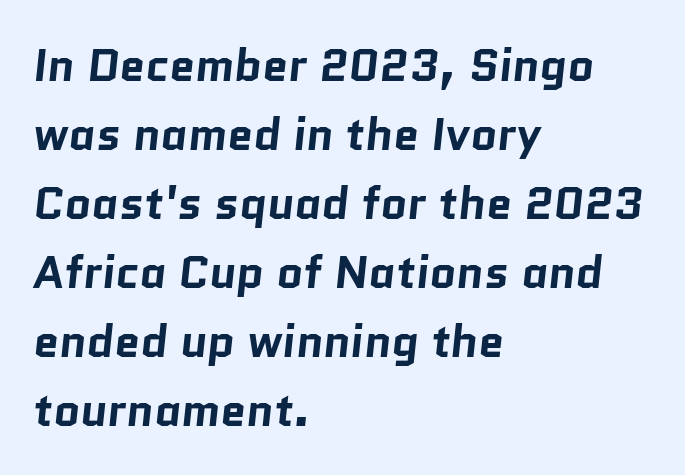
The image shows 46 px bold sans-serif type; set left-aligned, normal line spacing (1.5x), normal letter spacing, not underlined; low stroke contrast and a medium x-height.
